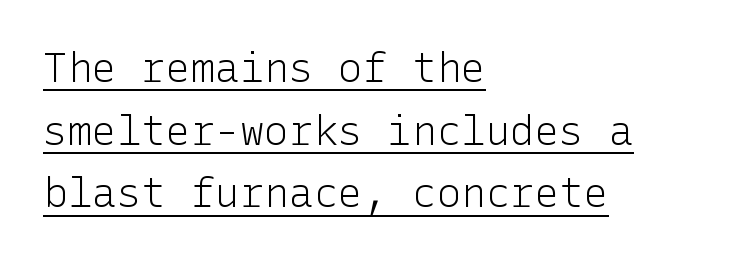
{"serif": "no", "italic": "no", "bold": "no", "weight": "light", "width": "normal", "stroke_contrast": "low", "x_height": "medium", "underline": "yes", "align": "left", "line_spacing": "normal", "line_spacing_ratio": 1.53, "letter_spacing": "normal", "letter_spacing_em": 0.0, "glyph_px": 41}
